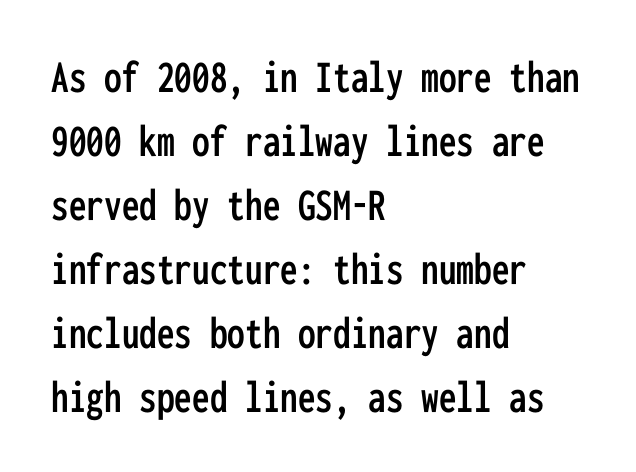
Q: Is the text italic (slanted)? A: No, it is upright.
Q: Is the typeface a serif or a sans-serif typeface? A: Sans-serif.
Q: Is the text underlined? A: No.
Q: How is the paragraph aligned? A: Left-aligned.
Q: Is the spacing between letters normal or unusually wide? A: Normal.
Q: Is the spacing between lines tight, normal or loose? A: Normal.
Q: Width (condensed, normal, or wide)? A: Condensed.
Q: Stroke contrast? A: Low.
Q: x-height? A: Medium.
Q: Monospaced? A: Yes.
